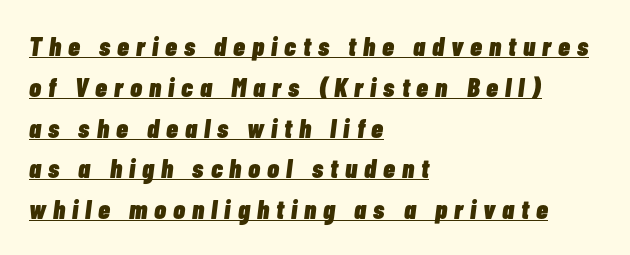
The image shows 27 px bold type, italic (leaning right); set left-aligned, normal line spacing (1.51x), unusually wide letter spacing (+0.26 em), underlined.
